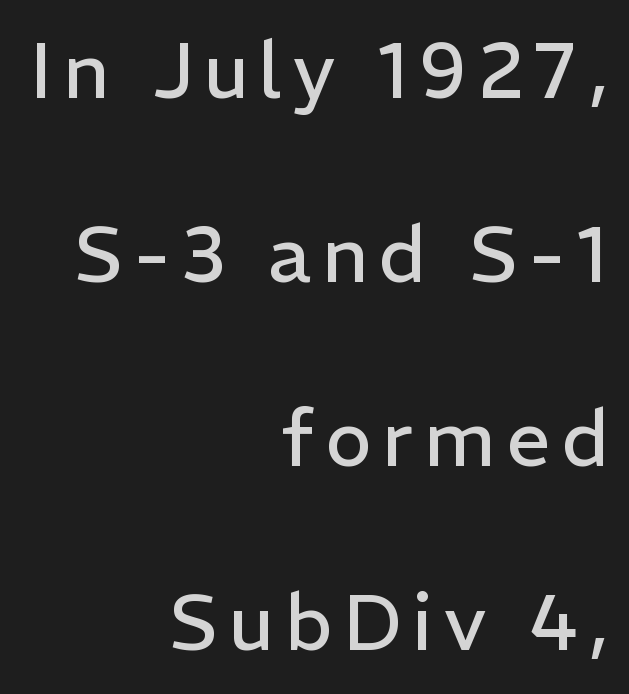
The image shows 78 px regular-weight sans-serif type, upright; set right-aligned, loose line spacing (2.36x), not underlined; low stroke contrast and a medium x-height.
